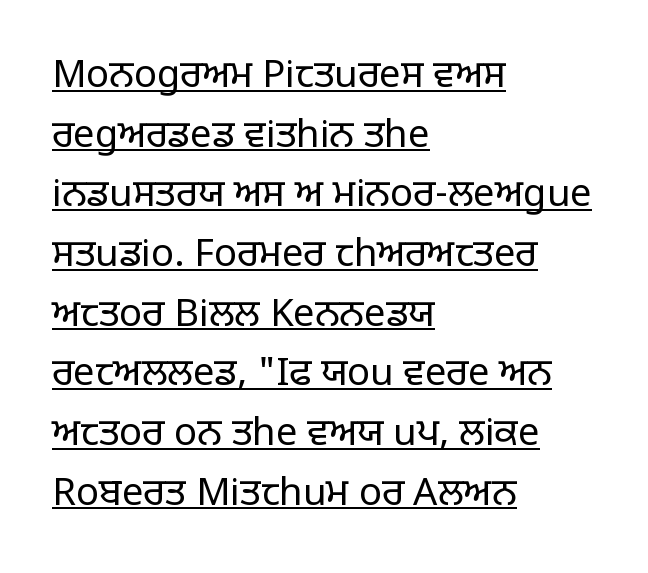
The image shows 38 px regular-weight sans-serif type, upright; set left-aligned, normal line spacing (1.57x), normal letter spacing, underlined; low stroke contrast and a large x-height.
